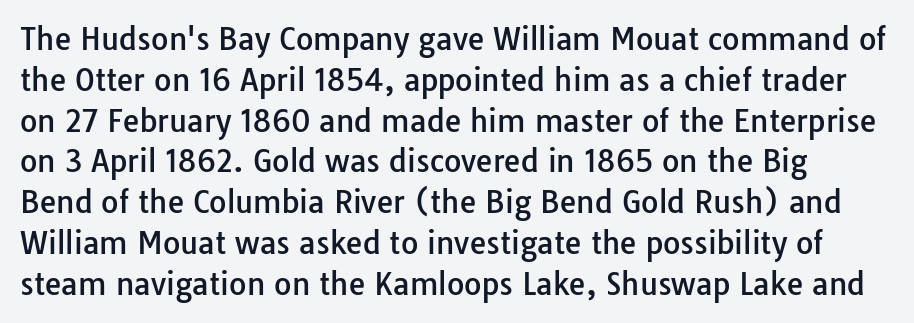
Nope, not italic — everything's standing straight. Observe the ordinary spacing: letters are neighbours, not strangers. These lines are rendered in a variable-pitch font. The glyphs in this specimen are sans serif. Descenders hang freely into open space. Vertical spacing — default.
